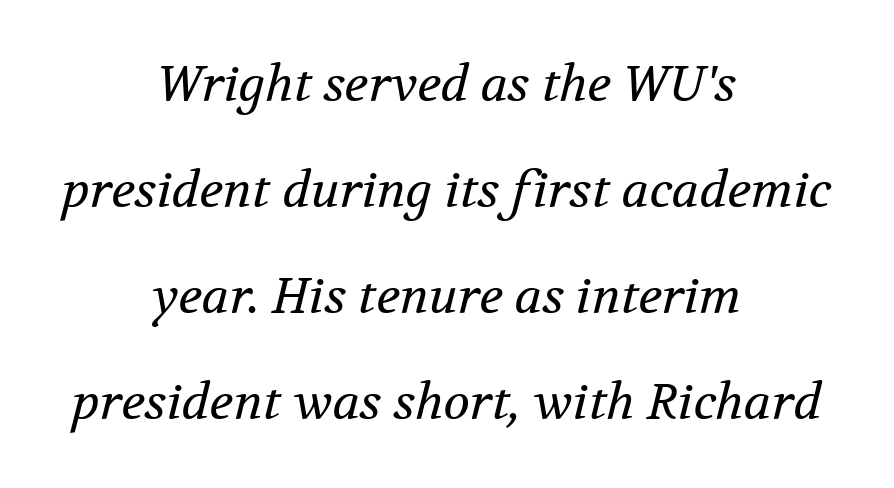
No extra tracking has been applied to these lines. One glance says open: line gaps are wider than usual. Looks like regular typesetting: each glyph gets only the width it needs. Serif or sans? Serif — the stroke terminals have little feet. Stroke mass is kept to a normal reading level or below.
